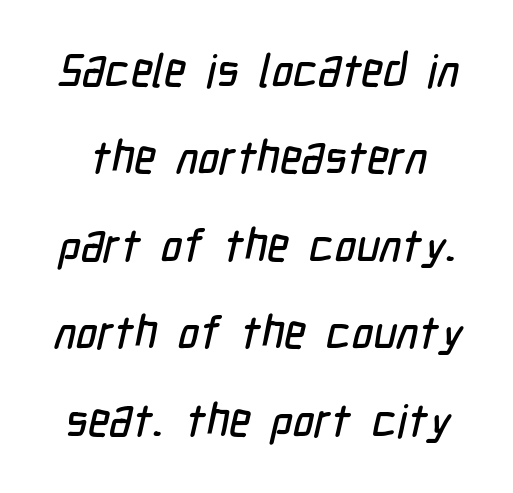
Q: Is the typeface a serif or a sans-serif typeface? A: Sans-serif.
Q: Is the text underlined? A: No.
Q: Is the spacing between letters normal or unusually wide? A: Normal.
Q: Is the spacing between lines tight, normal or loose? A: Loose.
Q: Width (condensed, normal, or wide)? A: Condensed.
Q: Stroke contrast? A: Low.
Q: x-height? A: Medium.
Q: Monospaced? A: No.
